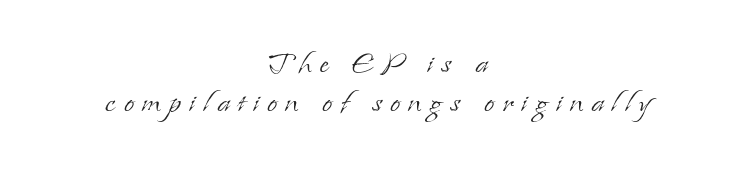
Q: Is the text bold? A: No.
Q: Is the text italic (slanted)? A: Yes.
Q: Is the typeface a serif or a sans-serif typeface? A: Serif.
Q: Is the text underlined? A: No.
Q: How is the paragraph aligned? A: Centered.
Q: Is the spacing between letters normal or unusually wide? A: Unusually wide.
Q: Is the spacing between lines tight, normal or loose? A: Tight.
Q: Width (condensed, normal, or wide)? A: Normal.
Q: Stroke contrast? A: Low.
Q: x-height? A: Small.
Q: Monospaced? A: No.
